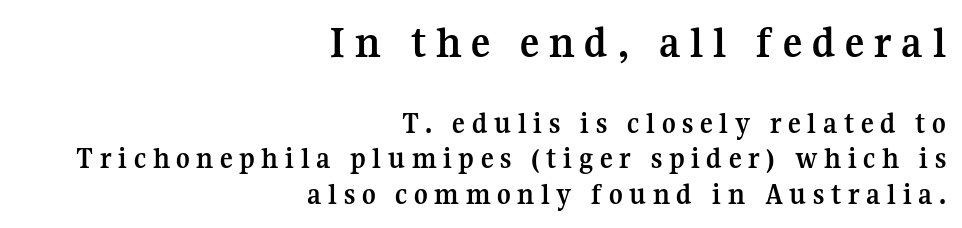
The image shows 45 px semibold serif type, upright; set right-aligned, line spacing 1.19x, unusually wide letter spacing (+0.22 em), not underlined; the first (top) block is 1.5x larger; medium stroke contrast and a medium x-height.
